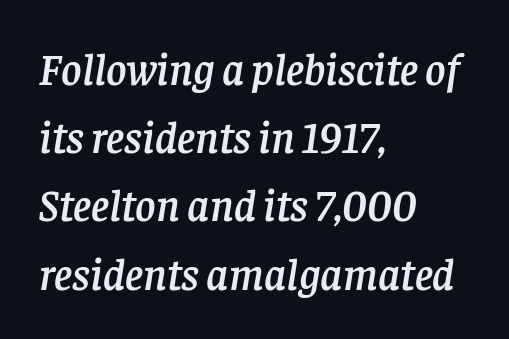
Does extra space separate the letters? No, they use regular spacing. Varying glyph widths throughout — classic text-font behaviour. This sample keeps an unexceptional amount of space between lines. Type style note: has serifs. Slanted lettering throughout.
